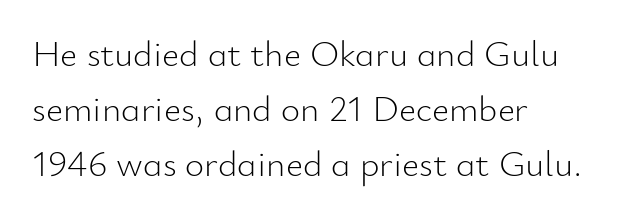
{"serif": "no", "italic": "no", "bold": "no", "weight": "light", "width": "normal", "stroke_contrast": "low", "x_height": "small", "monospaced": "no", "underline": "no", "align": "left", "line_spacing": "normal", "line_spacing_ratio": 1.48, "letter_spacing": "normal", "letter_spacing_em": 0.0, "glyph_px": 37}
